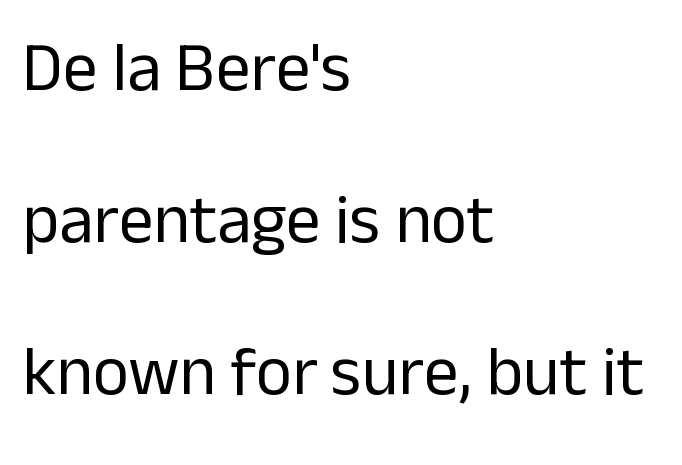
Looks like regular typesetting: each glyph gets only the width it needs. The ragged edge is on the right, which tells us the setting is flush left. Classification — sans serif. In terms of posture, this sample is upright. The type is set solid horizontally, with unmodified tracking. Stem width sits at or under what a default text font uses.
